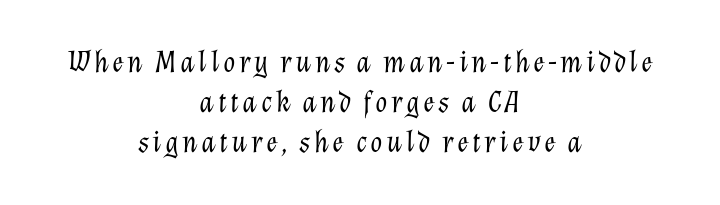
Spacing verdict: proportional, widths tailored to each character. Just letters on the line, the space beneath them empty. Bold? No — there's no thickening of the strokes. The rendering applies a slant to the glyphs.
